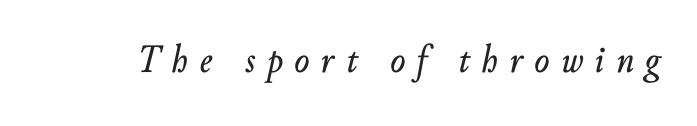
{"italic": "yes", "lean": "right", "slant_degrees": 10, "width": "normal", "stroke_contrast": "low", "x_height": "small", "monospaced": "no", "underline": "no", "letter_spacing": "wide", "letter_spacing_em": 0.29, "glyph_px": 40}
